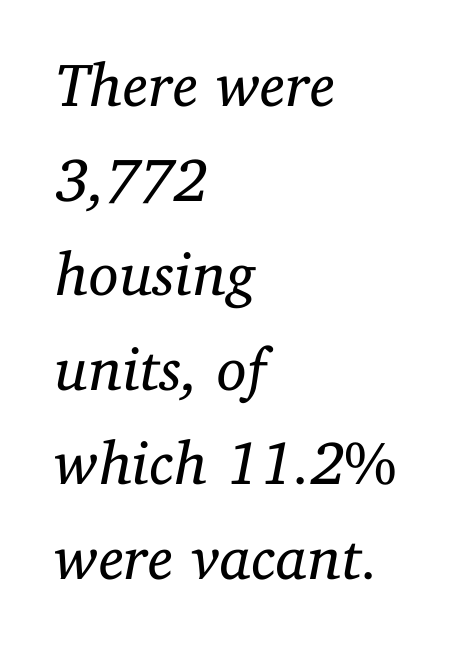
{"serif": "yes", "italic": "yes", "lean": "right", "slant_degrees": 11, "bold": "no", "weight": "regular", "width": "normal", "stroke_contrast": "low", "x_height": "medium", "monospaced": "no", "underline": "no", "align": "left", "line_spacing": "normal", "line_spacing_ratio": 1.55, "letter_spacing": "normal", "letter_spacing_em": 0.0, "glyph_px": 61}
